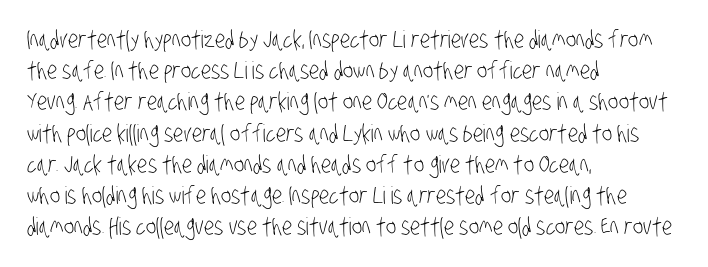
The image shows 24 px text type; set left-aligned, normal line spacing (1.3x), normal letter spacing, not underlined.
